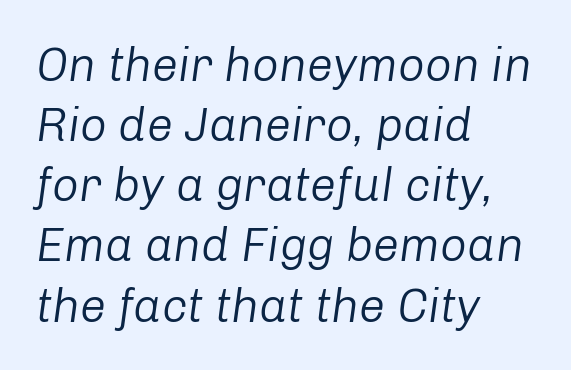
Q: Is the text bold? A: No.
Q: Is the text italic (slanted)? A: Yes, it leans right by about 8 degrees.
Q: Is the text underlined? A: No.
Q: How is the paragraph aligned? A: Left-aligned.
Q: Is the spacing between letters normal or unusually wide? A: Normal.
Q: Is the spacing between lines tight, normal or loose? A: Normal.
Q: Width (condensed, normal, or wide)? A: Normal.
Q: Stroke contrast? A: Low.
Q: x-height? A: Medium.
Q: Monospaced? A: No.
